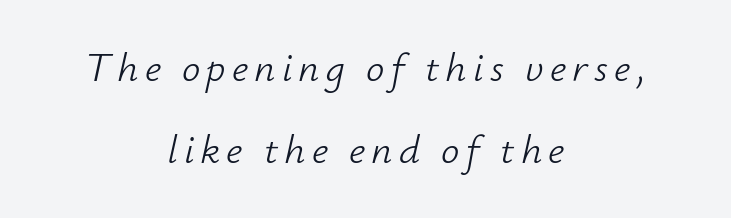
The image shows 41 px light type, italic (leaning right); set centered, loose line spacing (1.99x), not underlined; low stroke contrast and a small x-height.
